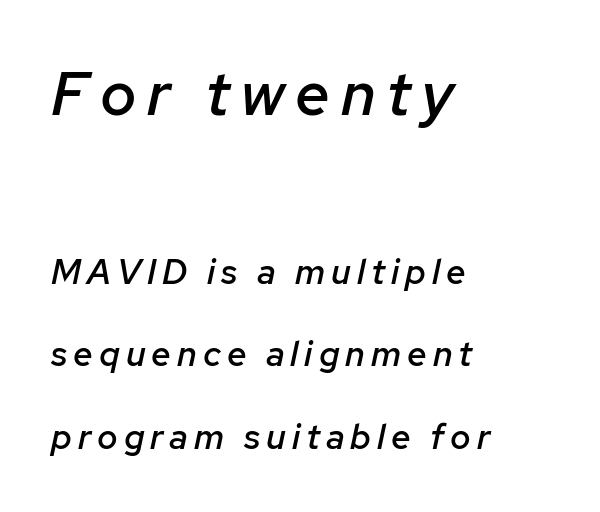
{"italic": "yes", "lean": "right", "slant_degrees": 12, "bold": "semi", "weight": "semibold", "width": "normal", "stroke_contrast": "low", "x_height": "medium", "monospaced": "no", "underline": "no", "align": "left", "line_spacing": "loose", "line_spacing_ratio": 2.37, "larger_block": "first", "size_ratio": 1.77, "glyph_px": 62}
